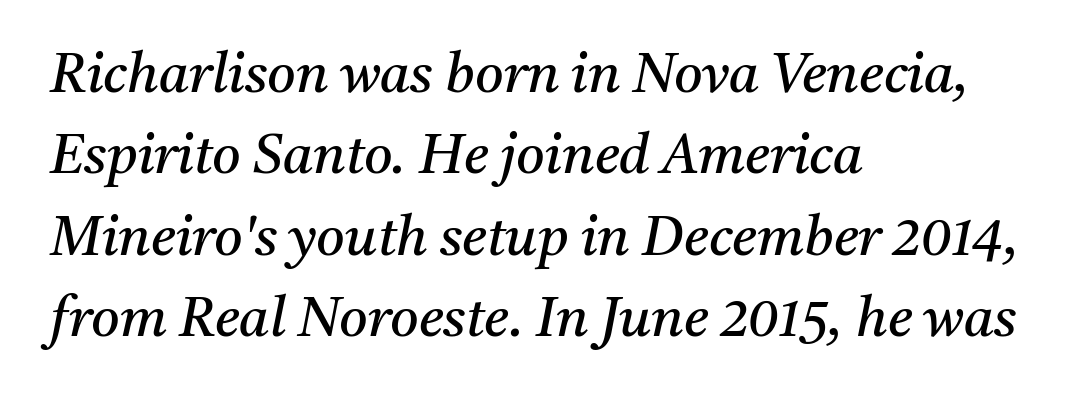
Note the varied advance widths — an 'i' is clearly narrower than an 'm'. The letters look calm and open, with moderate or lighter stems. Line starts are locked; line ends wander. The face used here is rendered with its standard letterfit. Serifs: yes, visible at the terminals of the letterforms.
